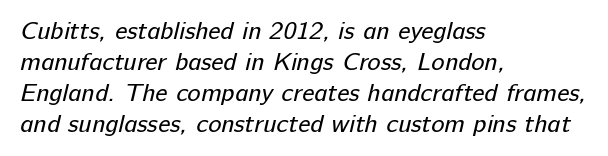
{"bold": "no", "underline": "no", "align": "left", "line_spacing_ratio": 1.24, "letter_spacing": "normal", "letter_spacing_em": 0.0, "glyph_px": 25}
